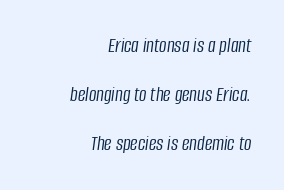
{"italic": "yes", "lean": "right", "slant_degrees": 8, "bold": "no", "underline": "no", "align": "right", "line_spacing": "loose", "line_spacing_ratio": 2.33, "letter_spacing": "normal", "letter_spacing_em": 0.0, "glyph_px": 21}
